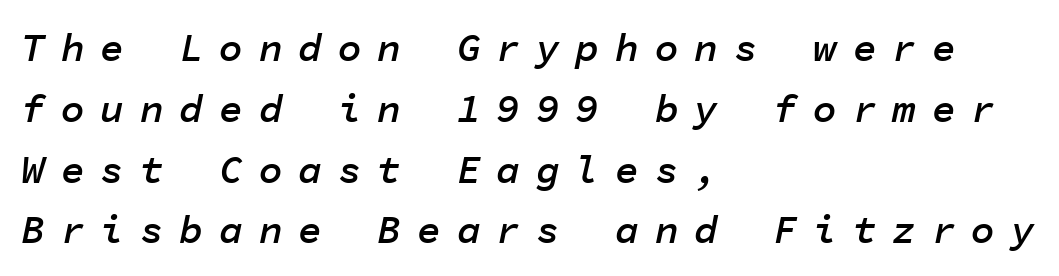
{"italic": "yes", "lean": "right", "slant_degrees": 11, "bold": "semi", "weight": "semibold", "width": "normal", "stroke_contrast": "low", "x_height": "medium", "monospaced": "yes", "underline": "no", "align": "left", "line_spacing": "normal", "line_spacing_ratio": 1.52, "letter_spacing": "wide", "letter_spacing_em": 0.39, "glyph_px": 40}
